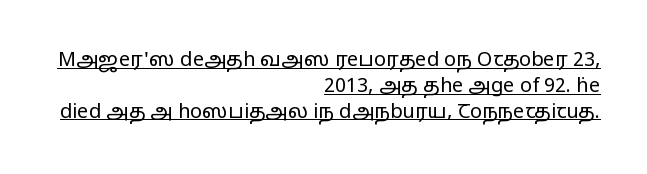
The image shows 20 px text type, upright; set right-aligned, normal line spacing (1.29x), normal letter spacing, underlined.
